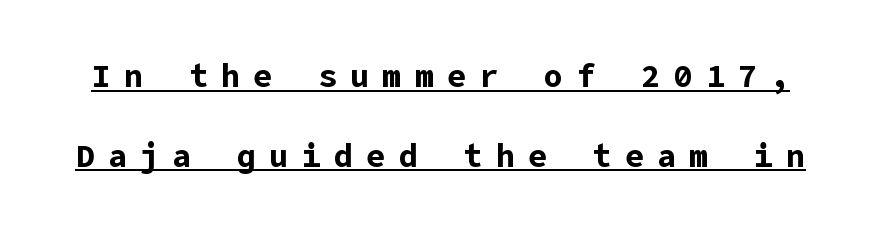
{"serif": "no", "italic": "no", "bold": "yes", "weight": "bold", "width": "normal", "stroke_contrast": "low", "x_height": "medium", "underline": "yes", "line_spacing": "loose", "line_spacing_ratio": 2.49, "letter_spacing": "wide", "letter_spacing_em": 0.41, "glyph_px": 32}
